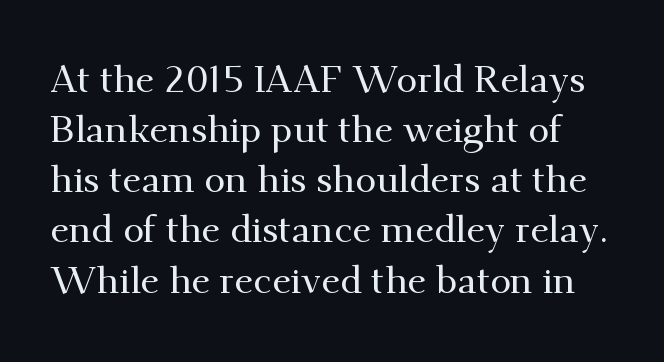
The image shows 38 px serif type, upright; set normal line spacing (1.32x), normal letter spacing, not underlined; medium stroke contrast and a small x-height.
